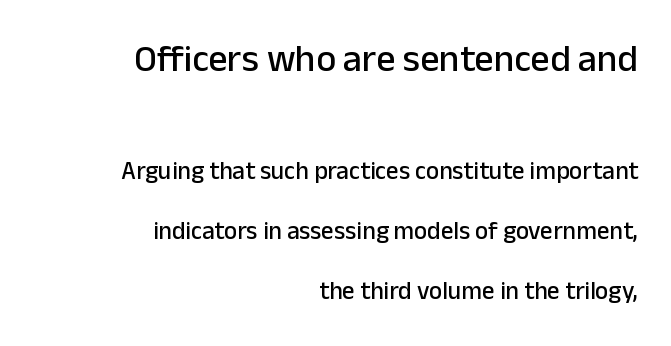
What stands out about the letter spacing? Nothing — it is the standard amount. Here the first block reads like a headline and the second like body copy. These lines stand farther apart than default settings would place them. The area under the type is left untouched.
